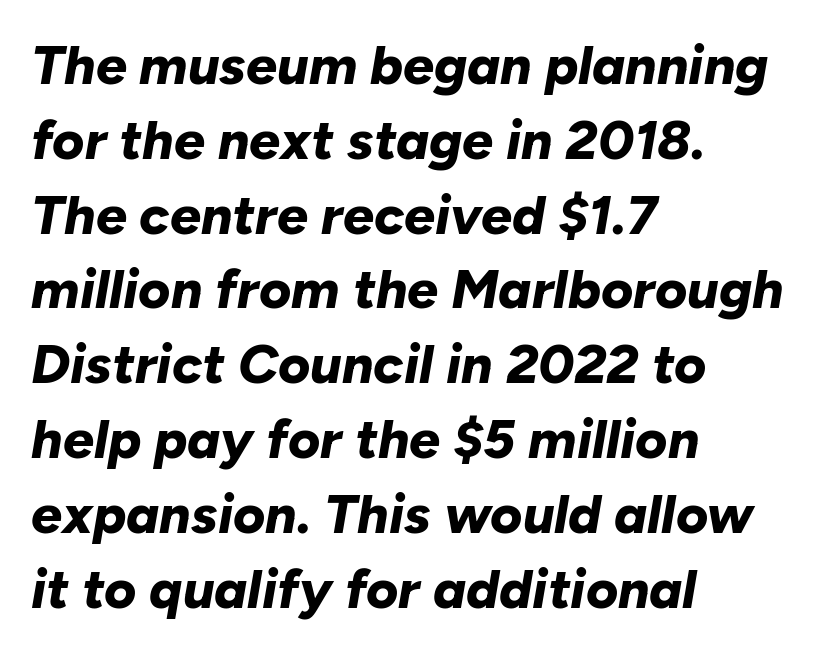
Q: Is the text bold? A: Yes.
Q: Is the text italic (slanted)? A: Yes, it leans right by about 10 degrees.
Q: Is the text underlined? A: No.
Q: How is the paragraph aligned? A: Left-aligned.
Q: Is the spacing between letters normal or unusually wide? A: Normal.
Q: Is the spacing between lines tight, normal or loose? A: Normal.
Q: Width (condensed, normal, or wide)? A: Normal.
Q: Stroke contrast? A: Low.
Q: x-height? A: Medium.
Q: Monospaced? A: No.
